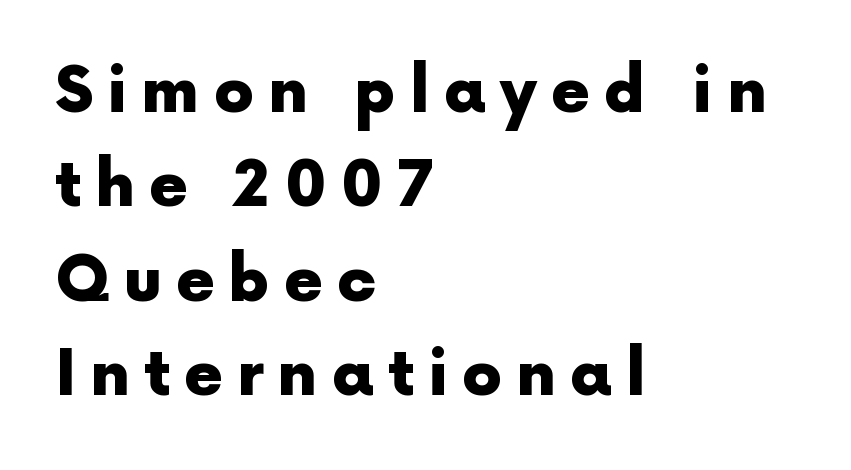
Reading down the column, the eye jumps a familiar distance to each next line. Which margin do the lines hug? The left one — the right edge is uneven. The foot of each line stays bare and open. Glyph-to-glyph distance is far greater than everyday printed text. The specimen reads as upright at a glance.
